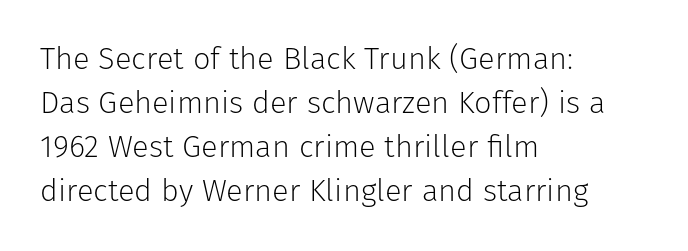
Are there feet on the stems? There aren't — it's a sans. Casual observation: everything's shoved over to the left. The typeface has the unassuming heft of standard copy or less. The rendering keeps characters at their native spacing. Does the lettering tilt? It doesn't — this is upright.
